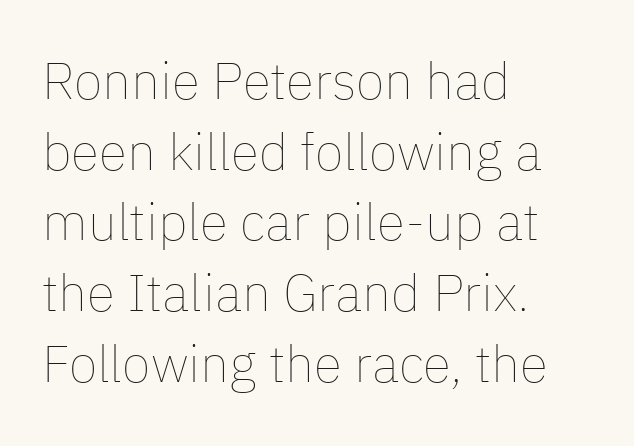
The image shows 52 px thin type, upright; set left-aligned, normal line spacing (1.36x), normal letter spacing, not underlined; low stroke contrast and a medium x-height.
